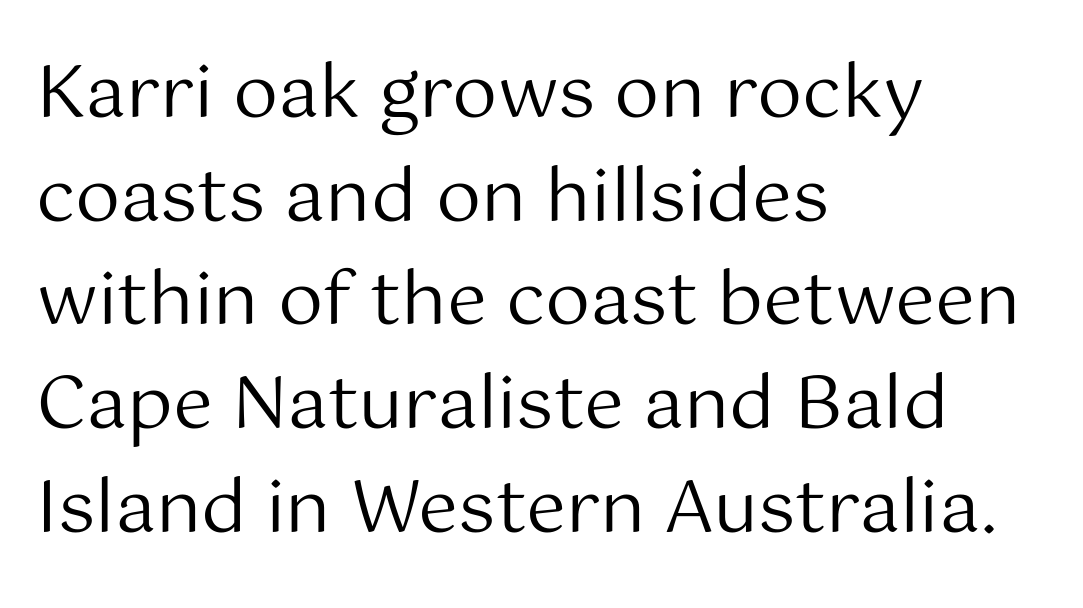
The image shows 72 px regular-weight sans-serif type, upright; set left-aligned, normal line spacing (1.44x), normal letter spacing, not underlined; medium stroke contrast and a medium x-height.
